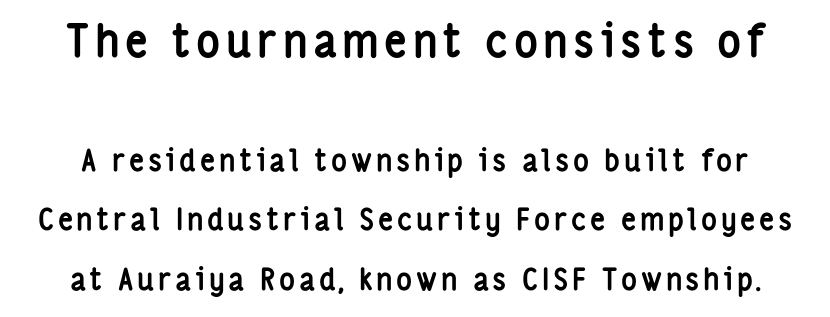
Type without underlining. Does the type have serifs? No, each stem ends abruptly. Is the type bold? Yes — the strokes are clearly thick and heavy. The face used here is proportionally spaced, like ordinary book or web type.
